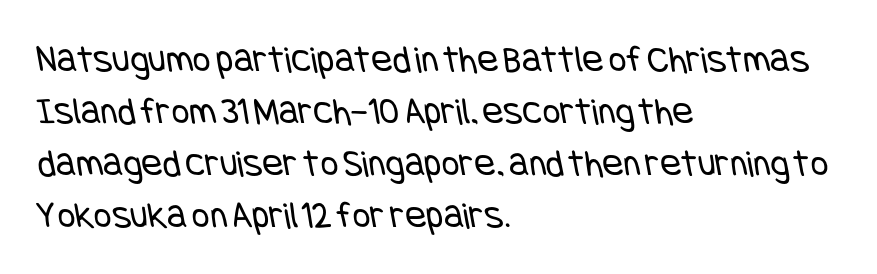
Q: Is the text bold? A: No.
Q: Is the typeface a serif or a sans-serif typeface? A: Sans-serif.
Q: Is the text underlined? A: No.
Q: How is the paragraph aligned? A: Left-aligned.
Q: Is the spacing between letters normal or unusually wide? A: Normal.
Q: Is the spacing between lines tight, normal or loose? A: Normal.
Q: Width (condensed, normal, or wide)? A: Condensed.
Q: Stroke contrast? A: Low.
Q: x-height? A: Large.
